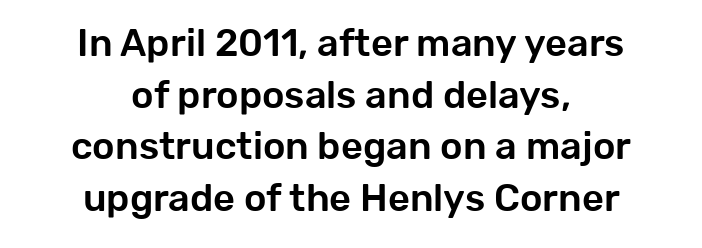
{"serif": "no", "italic": "no", "width": "normal", "stroke_contrast": "low", "x_height": "medium", "monospaced": "no", "underline": "no", "align": "center", "line_spacing": "normal", "line_spacing_ratio": 1.36, "letter_spacing": "normal", "letter_spacing_em": 0.0, "glyph_px": 38}
